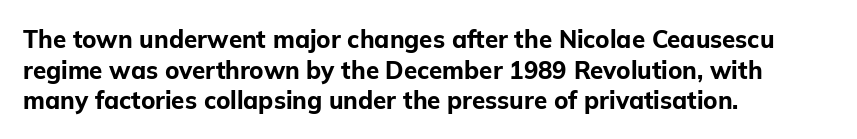
Summary of weight: heavy, a full bold. Tracking value appears to be zero — textbook default spacing. No italicization has been applied; the sample stays upright. The words here are not underlined. A normal amount of white space separates one row of letters from the next.
